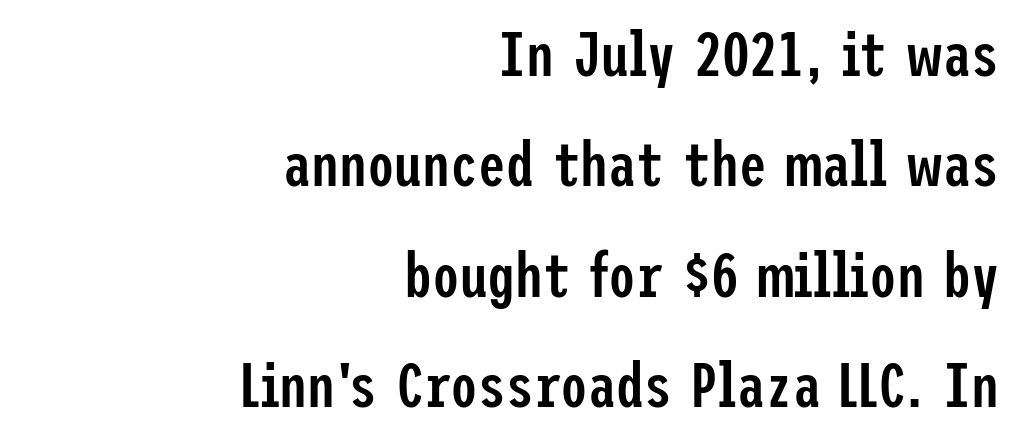
Leftover space on each line is placed entirely before the opening word. No extra tracking has been applied to these lines. What weight is shown? A semibold, between regular and bold. This sample uses a sans-serif face. Bare-footed words on every line.
